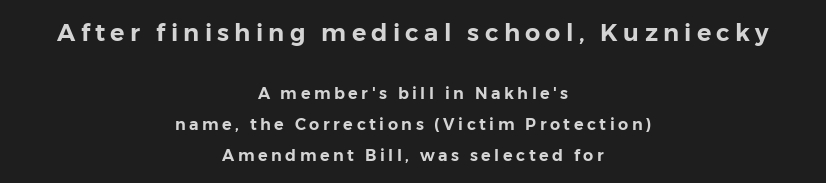
The vertical gap from one line to the next is large. The paragraph has two soft edges and a firm central axis. The more generous point size was reserved for the upper chunk. No word sits above an underline. Nope, not italic — everything's standing straight.
